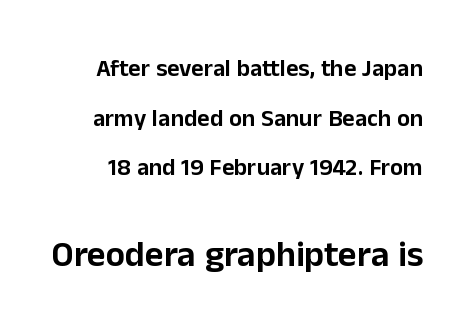
Q: Is the text italic (slanted)? A: No, it is upright.
Q: Is the typeface a serif or a sans-serif typeface? A: Sans-serif.
Q: Is the text underlined? A: No.
Q: Is the spacing between letters normal or unusually wide? A: Normal.
Q: Is the spacing between lines tight, normal or loose? A: Loose.
Q: Which block of text is set in a larger size, the first (top) or the second (bottom)? A: The second (bottom) one.
Q: Width (condensed, normal, or wide)? A: Normal.
Q: Stroke contrast? A: Low.
Q: x-height? A: Medium.
Q: Monospaced? A: No.
